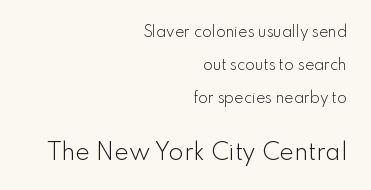
{"italic": "no", "bold": "no", "underline": "no", "align": "right", "line_spacing": "loose", "line_spacing_ratio": 2.36, "letter_spacing": "normal", "letter_spacing_em": 0.0, "larger_block": "second", "size_ratio": 1.57, "glyph_px": 22}
